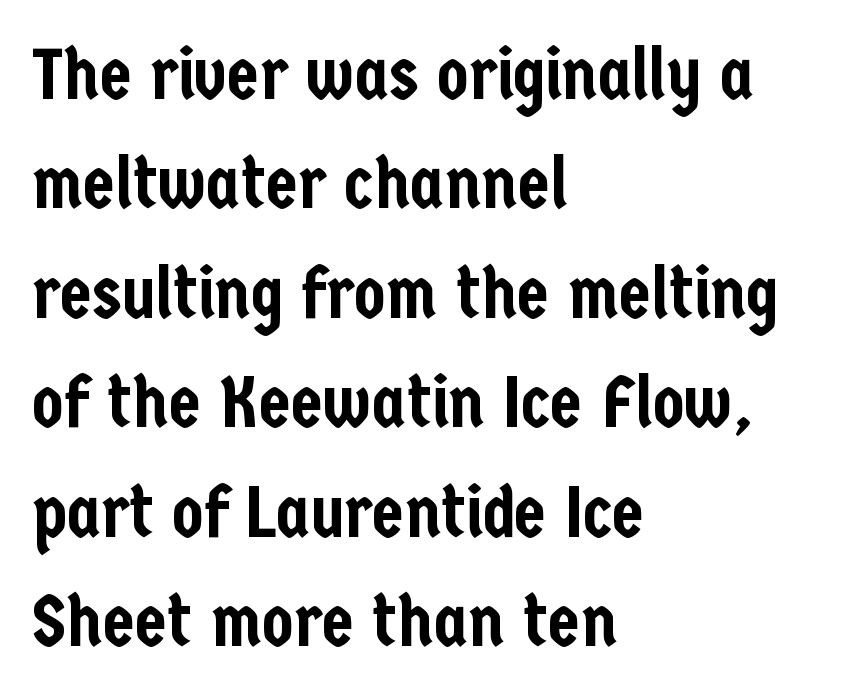
Q: Is the text italic (slanted)? A: No, it is upright.
Q: Is the typeface a serif or a sans-serif typeface? A: Sans-serif.
Q: Is the text underlined? A: No.
Q: How is the paragraph aligned? A: Left-aligned.
Q: Is the spacing between letters normal or unusually wide? A: Normal.
Q: Is the spacing between lines tight, normal or loose? A: Normal.
Q: Width (condensed, normal, or wide)? A: Condensed.
Q: Stroke contrast? A: Low.
Q: x-height? A: Medium.
Q: Monospaced? A: No.
